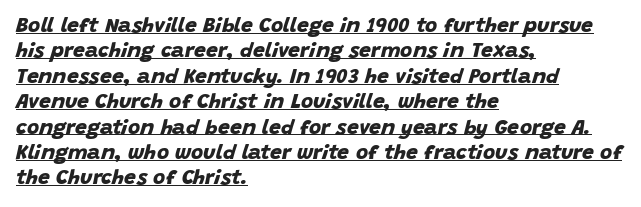
The image shows 21 px bold type; set left-aligned, line spacing 1.21x, normal letter spacing, underlined.
